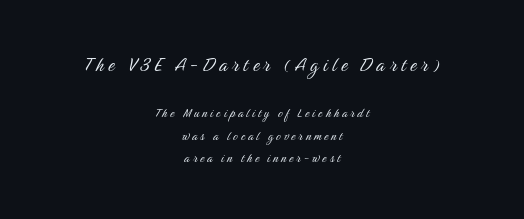
How would I describe the line gaps? Plain and ordinary. Is the stroke heavy? The answer is a plain regular-or-lighter. The specimen omits any rule beneath the text block's lines. Caption: expanded tracking, letters set apart.
